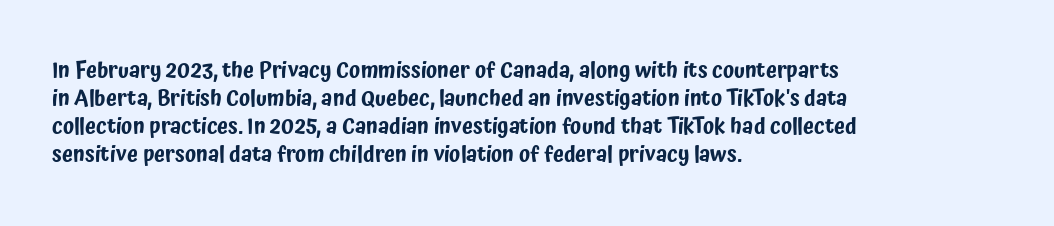
The image shows 22 px text type, upright; set left-aligned, normal line spacing (1.28x), normal letter spacing, not underlined.
